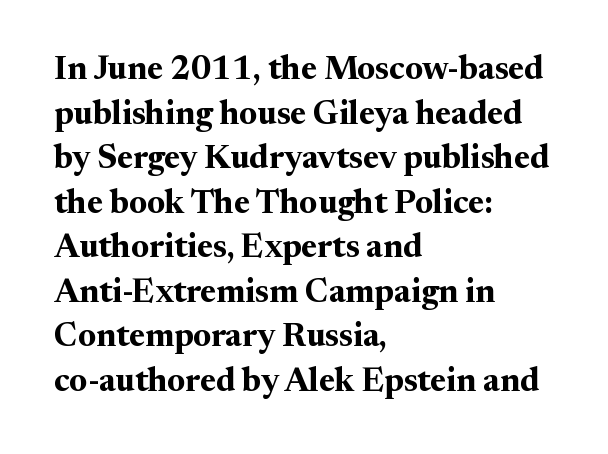
Quick note: underline off. Type style note: has serifs. Rows of type keep a routine distance in the vertical direction. These lines were composed using upright roman letters.
